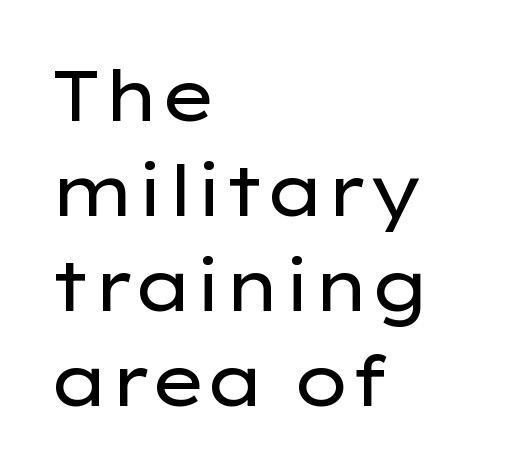
The image shows 71 px regular-weight, wide sans-serif type, upright; set left-aligned, normal line spacing (1.34x), normal letter spacing, not underlined; low stroke contrast and a medium x-height.
